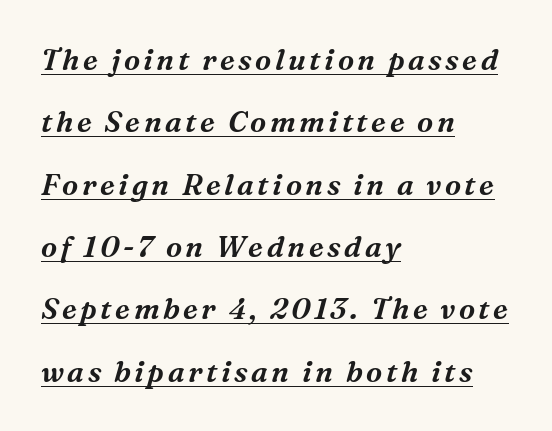
Is the block centered? No — it sits flush against the left margin. Varying glyph widths throughout — classic text-font behaviour. Widely set lines give the paragraph a tall, airy silhouette. The glyphs in this specimen are seriffed. Descenders here cross a horizontal rule under the line.
